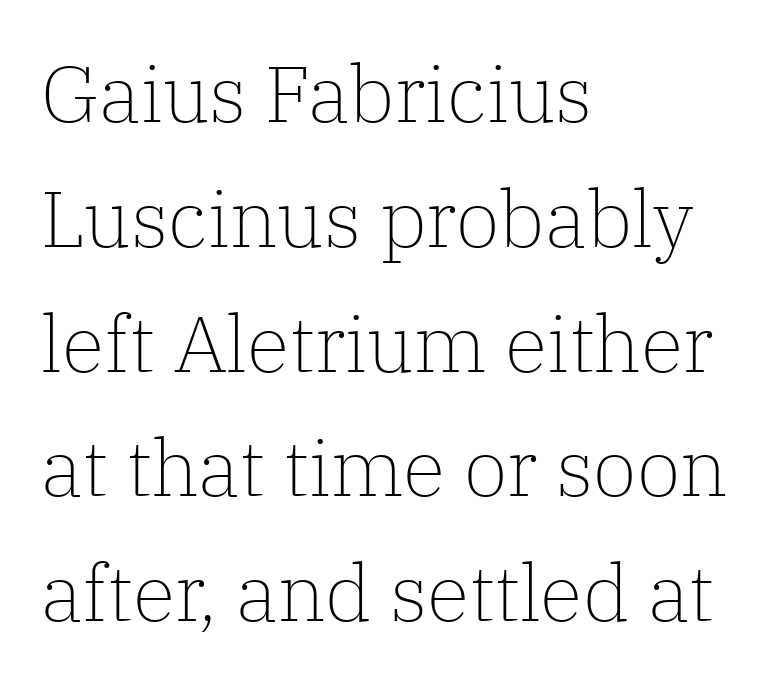
Words appear dense and cohesive because spacing is normal. Glance below the letters and you will spot only blank space. The weight tops out at a normal text grade. Here the designer chose a conventional face with non-uniform glyph widths. The setting favours the left margin, as ordinary paragraphs usually do.
